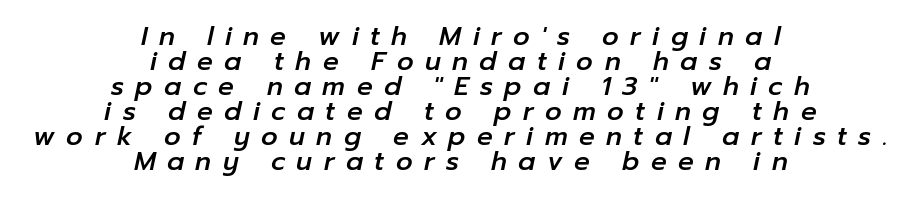
Q: Is the text italic (slanted)? A: Yes, it leans right by about 12 degrees.
Q: Is the text underlined? A: No.
Q: How is the paragraph aligned? A: Centered.
Q: Is the spacing between letters normal or unusually wide? A: Unusually wide.
Q: Is the spacing between lines tight, normal or loose? A: Tight.
